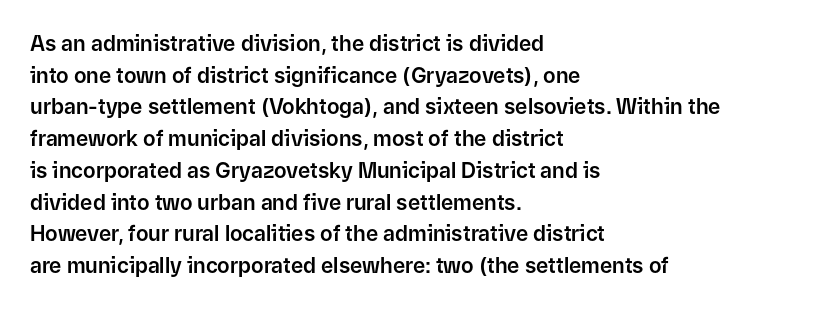
Has an underline been added? It has not. Do the letters lean? They stand straight. Notice how descenders clear the ascenders below comfortably — that's standard leading. The line texture is even and compact thanks to regular tracking.
